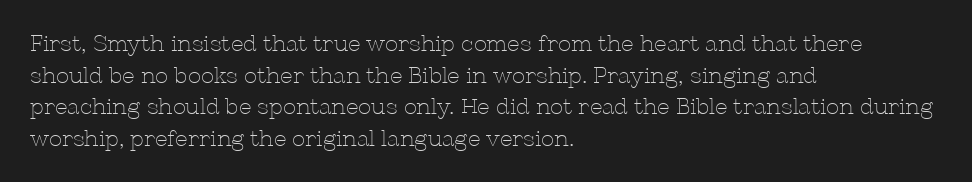
{"italic": "no", "bold": "no", "underline": "no", "align": "left", "line_spacing": "normal", "line_spacing_ratio": 1.44, "letter_spacing": "normal", "letter_spacing_em": 0.0, "glyph_px": 22}
